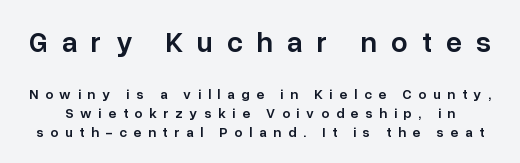
Two sizes are in play, and the larger belongs to the first block. Is this a fixed-width face? No — the glyphs have proportional, varying widths. Beneath every word, the page is bare. The characters display no serif detailing; their extremities are plain.
